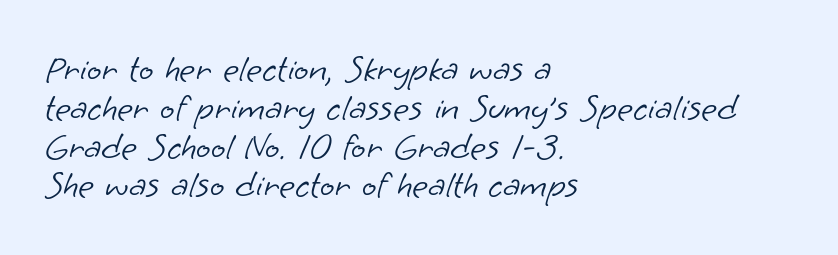
Decoration check: the copy has no underline. Ink coverage per letter is moderate at most. This sample has the flowing, uneven cadence of proportional lettering. In terms of letterform style, serifs are entirely absent. Horizontally, the lines are justified to the leading edge only. The line-height multiplier appears low, near solid setting.
